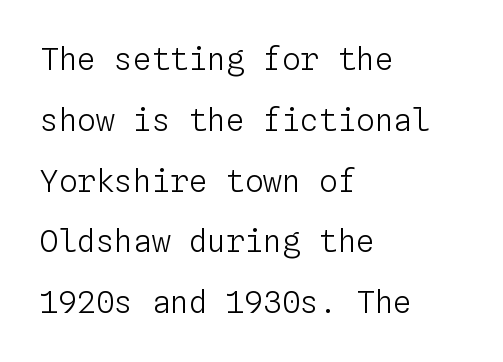
Q: Is the text bold? A: No.
Q: Is the text italic (slanted)? A: No, it is upright.
Q: Is the text underlined? A: No.
Q: How is the paragraph aligned? A: Left-aligned.
Q: Is the spacing between letters normal or unusually wide? A: Normal.
Q: Is the spacing between lines tight, normal or loose? A: Loose.
Q: Width (condensed, normal, or wide)? A: Normal.
Q: Stroke contrast? A: Low.
Q: x-height? A: Medium.
Q: Monospaced? A: Yes.
